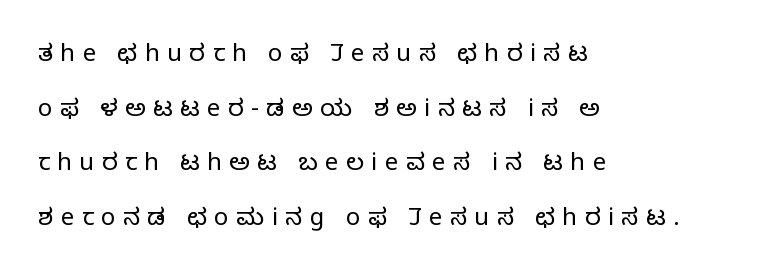
Q: Is the text bold? A: No.
Q: Is the text italic (slanted)? A: No, it is upright.
Q: Is the text underlined? A: No.
Q: How is the paragraph aligned? A: Left-aligned.
Q: Is the spacing between letters normal or unusually wide? A: Unusually wide.
Q: Is the spacing between lines tight, normal or loose? A: Loose.
